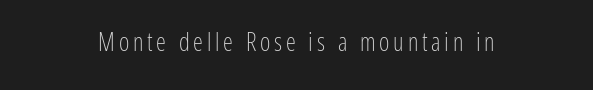
Tall strokes in this sample are plumb rather than angled. Unmarked baselines from the first word to the last. Both edges are ragged and mirror each other, which tells us the setting is centered. Heft: none added — not bold.
